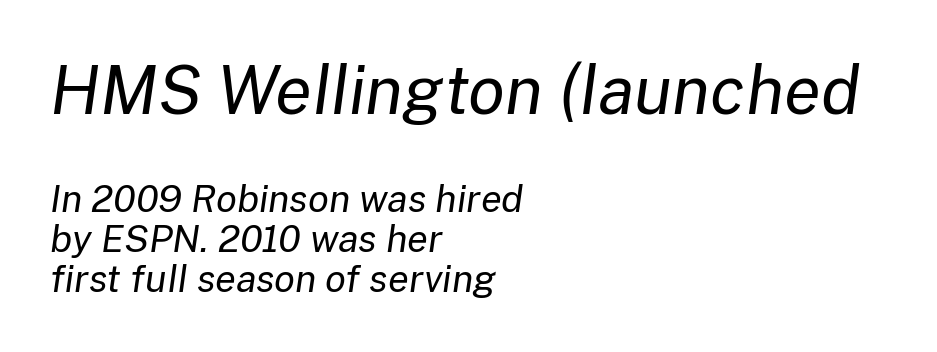
Q: Is the text bold? A: No.
Q: Is the text italic (slanted)? A: Yes, it leans right by about 8 degrees.
Q: Is the text underlined? A: No.
Q: How is the paragraph aligned? A: Left-aligned.
Q: Is the spacing between letters normal or unusually wide? A: Normal.
Q: Is the spacing between lines tight, normal or loose? A: Tight.
Q: Which block of text is set in a larger size, the first (top) or the second (bottom)? A: The first (top) one.
Q: Width (condensed, normal, or wide)? A: Normal.
Q: Stroke contrast? A: Low.
Q: x-height? A: Medium.
Q: Monospaced? A: No.
